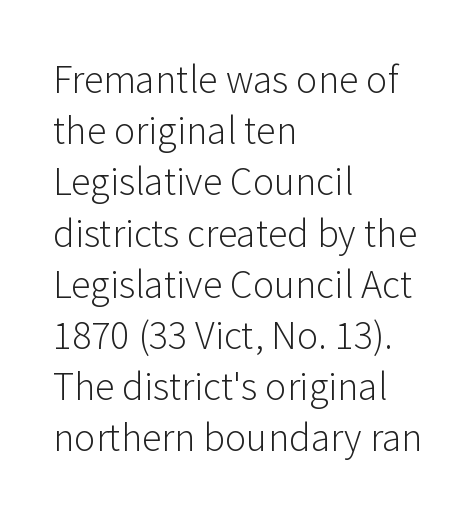
{"serif": "no", "italic": "no", "bold": "no", "weight": "light", "width": "normal", "stroke_contrast": "low", "x_height": "medium", "monospaced": "no", "underline": "no", "align": "left", "line_spacing": "normal", "line_spacing_ratio": 1.28, "letter_spacing": "normal", "letter_spacing_em": 0.0, "glyph_px": 40}
